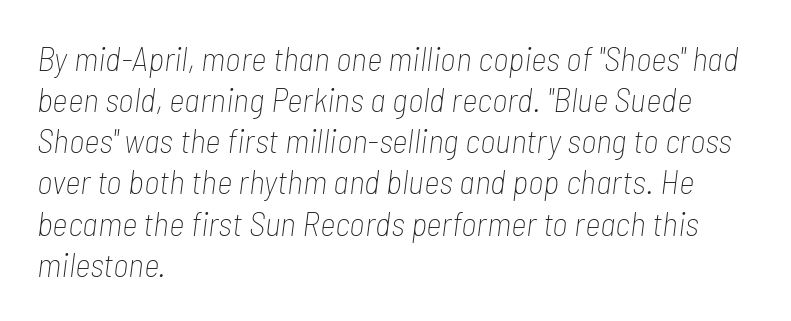
The image shows 34 px thin, condensed type, italic (leaning right); set left-aligned, line spacing 1.21x, normal letter spacing, not underlined; low stroke contrast and a medium x-height.
